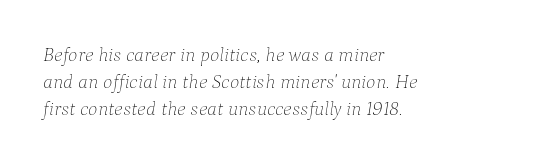
Q: Is the text bold? A: No.
Q: Is the text italic (slanted)? A: Yes, it leans right by about 9 degrees.
Q: Is the text underlined? A: No.
Q: How is the paragraph aligned? A: Left-aligned.
Q: Is the spacing between letters normal or unusually wide? A: Normal.
Q: Is the spacing between lines tight, normal or loose? A: Normal.
